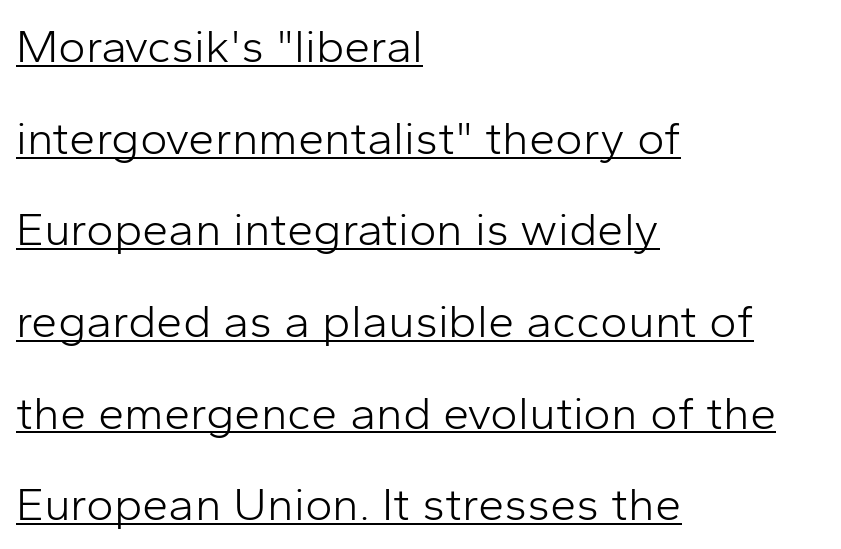
{"serif": "no", "italic": "no", "bold": "no", "weight": "light", "width": "normal", "stroke_contrast": "low", "x_height": "medium", "monospaced": "no", "underline": "yes", "align": "left", "line_spacing": "loose", "line_spacing_ratio": 1.95, "letter_spacing": "normal", "letter_spacing_em": 0.0, "glyph_px": 47}
